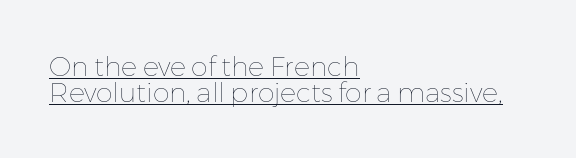
Q: Is the text bold? A: No.
Q: Is the text italic (slanted)? A: No, it is upright.
Q: Is the text underlined? A: Yes.
Q: How is the paragraph aligned? A: Left-aligned.
Q: Is the spacing between letters normal or unusually wide? A: Normal.
Q: Is the spacing between lines tight, normal or loose? A: Tight.
